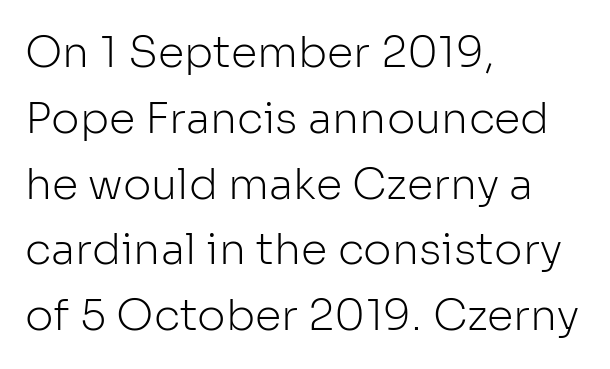
{"serif": "no", "italic": "no", "bold": "no", "weight": "light", "width": "normal", "stroke_contrast": "low", "x_height": "medium", "monospaced": "no", "underline": "no", "align": "left", "line_spacing": "normal", "line_spacing_ratio": 1.53, "letter_spacing": "normal", "letter_spacing_em": 0.0, "glyph_px": 43}
